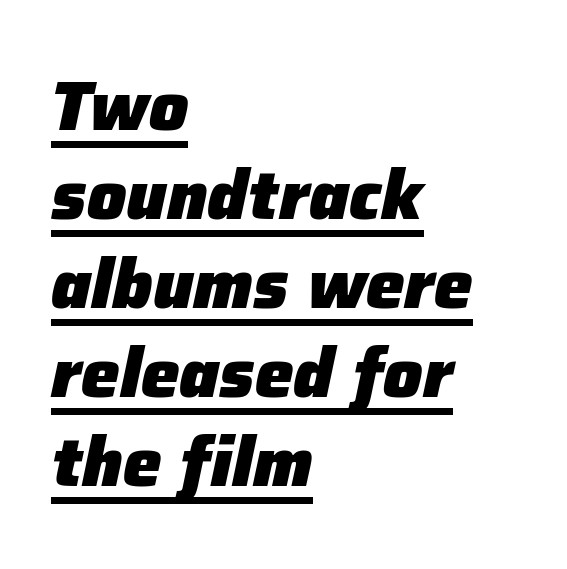
The image shows 69 px heavy type, italic (leaning right); set left-aligned, normal line spacing (1.29x), normal letter spacing, underlined; low stroke contrast and a medium x-height.
